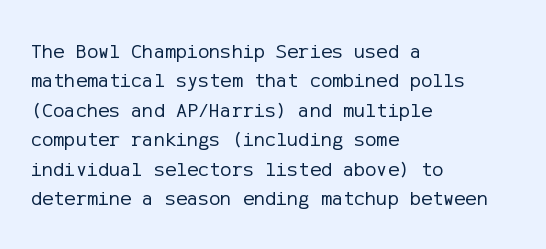
Q: Is the text bold? A: No.
Q: Is the text italic (slanted)? A: No, it is upright.
Q: Is the text underlined? A: No.
Q: How is the paragraph aligned? A: Left-aligned.
Q: Is the spacing between letters normal or unusually wide? A: Normal.
Q: Is the spacing between lines tight, normal or loose? A: Normal.
